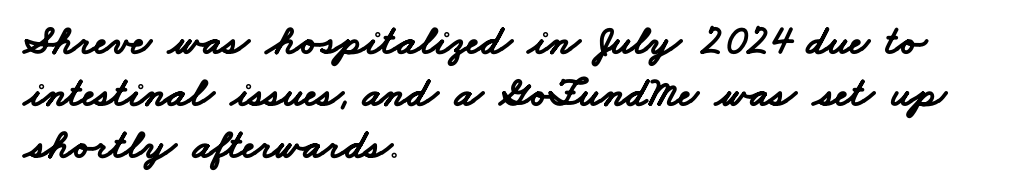
Q: Is the text bold? A: Yes.
Q: Is the typeface a serif or a sans-serif typeface? A: Sans-serif.
Q: Is the text underlined? A: No.
Q: How is the paragraph aligned? A: Left-aligned.
Q: Is the spacing between letters normal or unusually wide? A: Normal.
Q: Width (condensed, normal, or wide)? A: Wide.
Q: Stroke contrast? A: Low.
Q: x-height? A: Small.
Q: Monospaced? A: No.
